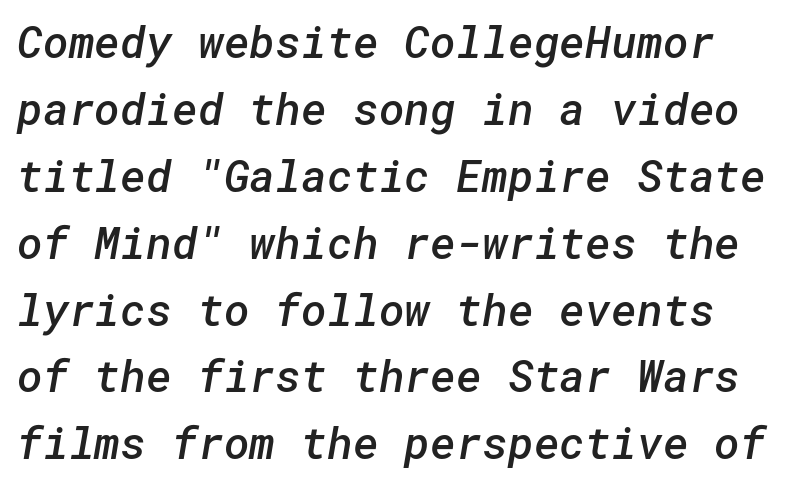
The image shows 44 px semibold sans-serif type; set normal line spacing (1.52x), normal letter spacing, not underlined; low stroke contrast and a medium x-height.
